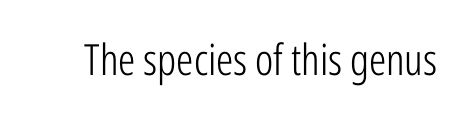
The image shows 43 px light, condensed sans-serif type, upright; set normal letter spacing, not underlined; low stroke contrast and a medium x-height.
